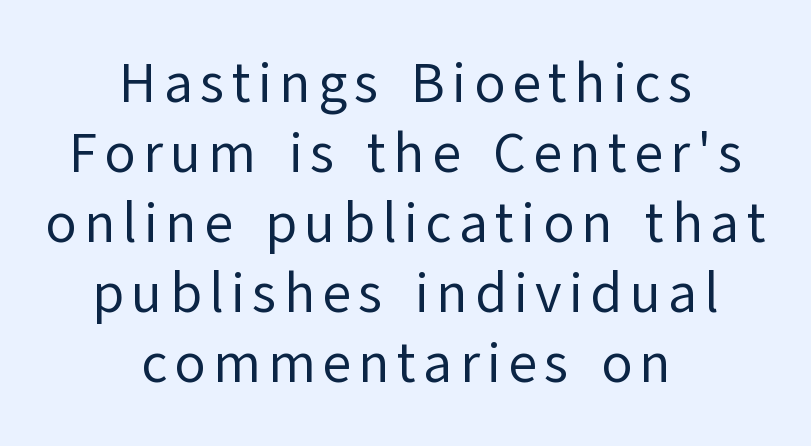
Q: Is the text bold? A: No.
Q: Is the text italic (slanted)? A: No, it is upright.
Q: Is the typeface a serif or a sans-serif typeface? A: Sans-serif.
Q: Is the text underlined? A: No.
Q: How is the paragraph aligned? A: Centered.
Q: Is the spacing between lines tight, normal or loose? A: Normal.
Q: Width (condensed, normal, or wide)? A: Normal.
Q: Stroke contrast? A: Low.
Q: x-height? A: Medium.
Q: Monospaced? A: No.
